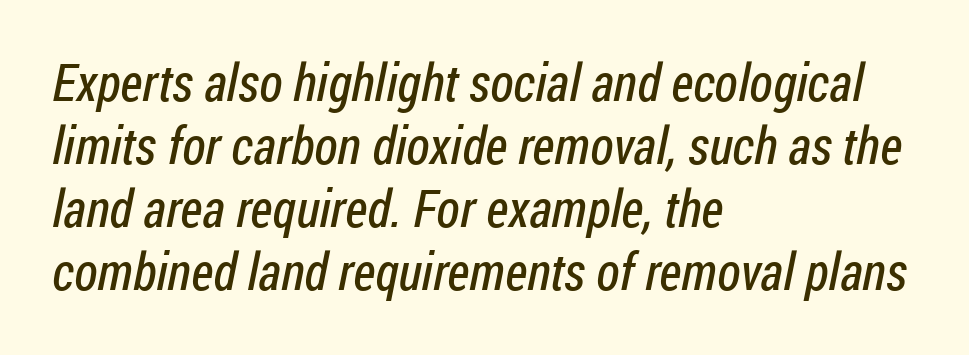
The image shows 52 px regular-weight, condensed sans-serif type; set left-aligned, line spacing 1.21x, normal letter spacing, not underlined; low stroke contrast and a medium x-height.
